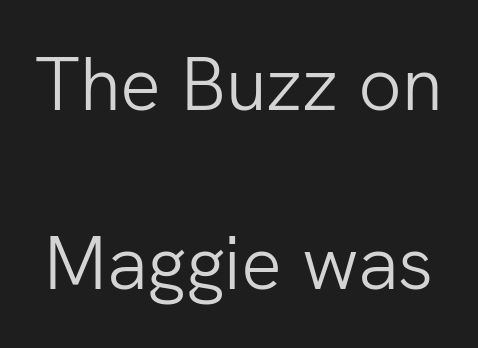
The image shows 76 px light sans-serif type, upright; set loose line spacing (2.36x), normal letter spacing, not underlined; low stroke contrast and a medium x-height.
